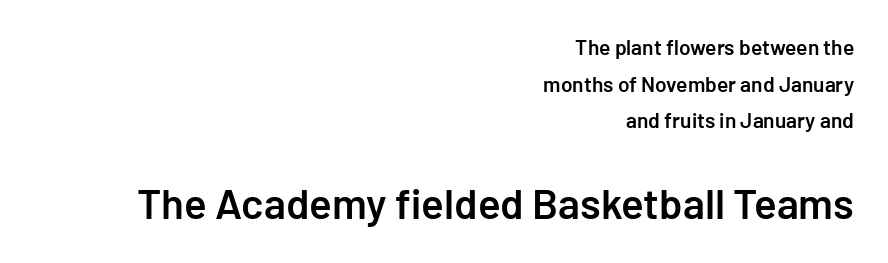
The image shows 42 px semibold sans-serif type, upright; set right-aligned, line spacing 1.74x, normal letter spacing, not underlined; the second (bottom) block is 2.0x larger; low stroke contrast and a medium x-height.
